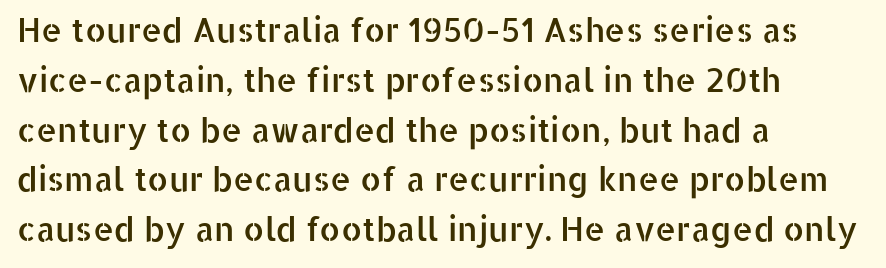
Proportional: the letters do not fall into vertical columns. A typesetter would call this leading conventional body-copy spacing. Underlining? Definitely not there. Designer's note — italics off, roman on. A classic flush-left, rag-right setting is used for this passage. What stands out about the letter spacing? Nothing — it is the standard amount.
